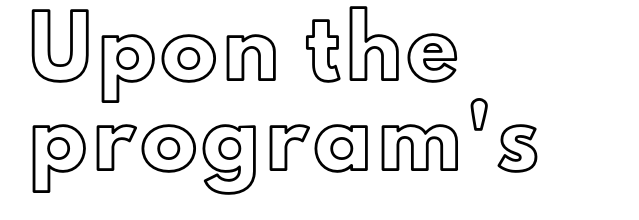
The image shows 56 px text type, upright; set left-aligned, normal line spacing (1.61x), not underlined; a small x-height.
